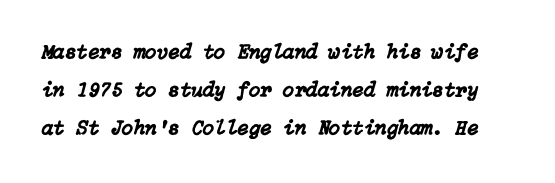
{"italic": "yes", "lean": "right", "slant_degrees": 15, "underline": "no", "line_spacing_ratio": 1.82, "letter_spacing": "normal", "letter_spacing_em": 0.0, "glyph_px": 21}
